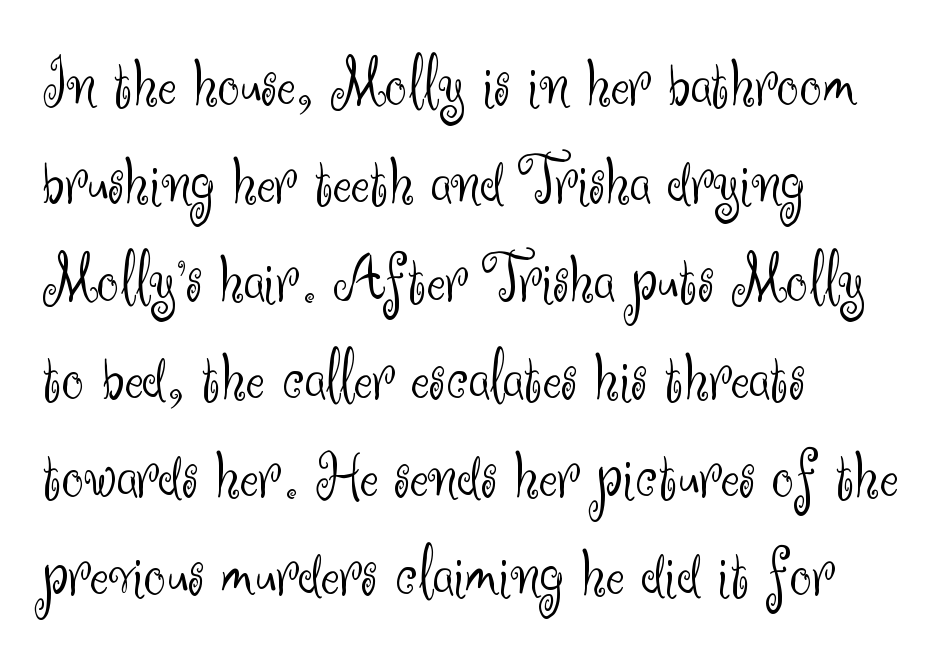
The image shows 70 px light sans-serif type, upright; set left-aligned, normal line spacing (1.4x), normal letter spacing, not underlined; medium stroke contrast and a small x-height.
